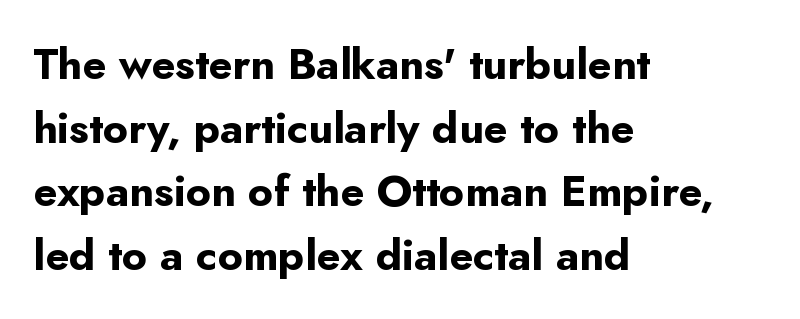
{"serif": "no", "italic": "no", "bold": "yes", "weight": "bold", "width": "normal", "stroke_contrast": "low", "x_height": "small", "monospaced": "no", "underline": "no", "align": "left", "line_spacing": "normal", "line_spacing_ratio": 1.48, "letter_spacing": "normal", "letter_spacing_em": 0.0, "glyph_px": 43}
